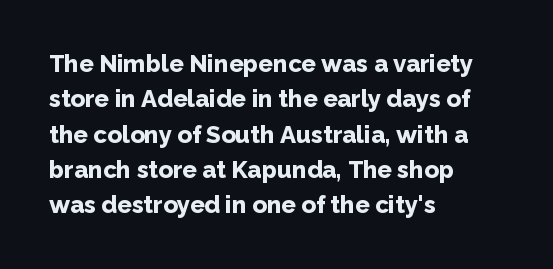
{"italic": "no", "bold": "yes", "underline": "no", "align": "left", "line_spacing": "normal", "line_spacing_ratio": 1.47, "letter_spacing": "normal", "letter_spacing_em": 0.0, "glyph_px": 24}
